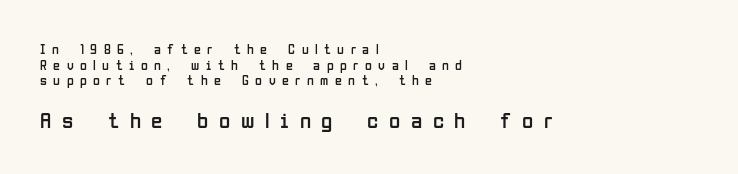
Q: Is the text bold? A: No.
Q: Is the text italic (slanted)? A: No, it is upright.
Q: Is the text underlined? A: No.
Q: How is the paragraph aligned? A: Left-aligned.
Q: Is the spacing between letters normal or unusually wide? A: Unusually wide.
Q: Is the spacing between lines tight, normal or loose? A: Tight.
Q: Which block of text is set in a larger size, the first (top) or the second (bottom)? A: The second (bottom) one.
